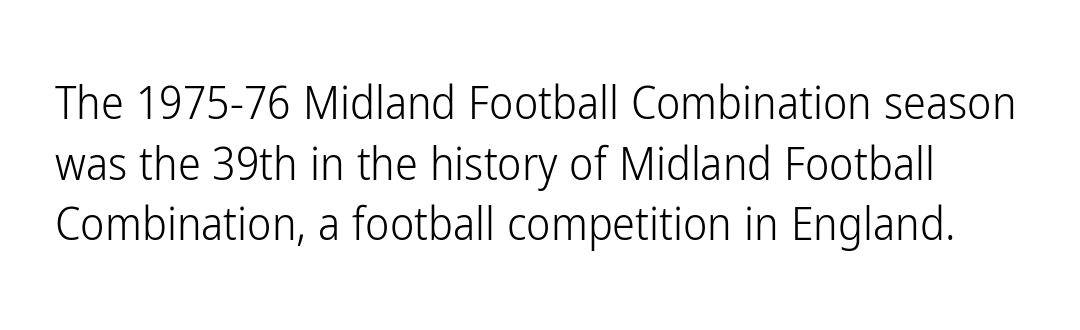
Q: Is the text bold? A: No.
Q: Is the text italic (slanted)? A: No, it is upright.
Q: Is the typeface a serif or a sans-serif typeface? A: Sans-serif.
Q: Is the text underlined? A: No.
Q: Is the spacing between letters normal or unusually wide? A: Normal.
Q: Is the spacing between lines tight, normal or loose? A: Normal.
Q: Width (condensed, normal, or wide)? A: Condensed.
Q: Stroke contrast? A: Low.
Q: x-height? A: Medium.
Q: Monospaced? A: No.
